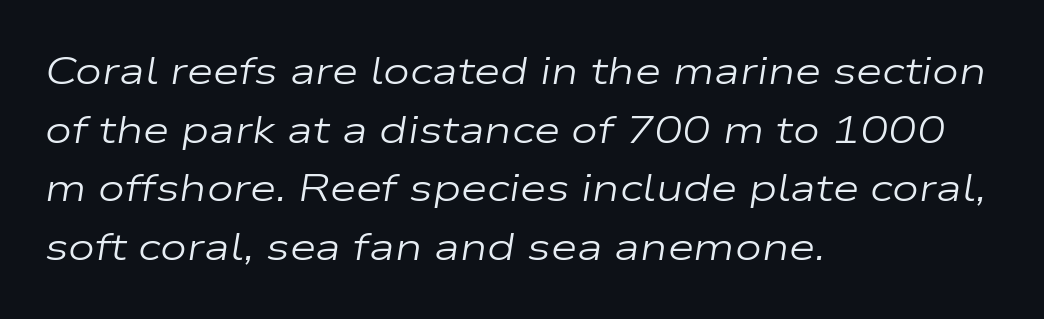
Q: Is the text bold? A: No.
Q: Is the text italic (slanted)? A: Yes, it leans right by about 9 degrees.
Q: Is the text underlined? A: No.
Q: How is the paragraph aligned? A: Left-aligned.
Q: Is the spacing between letters normal or unusually wide? A: Normal.
Q: Is the spacing between lines tight, normal or loose? A: Normal.
Q: Width (condensed, normal, or wide)? A: Wide.
Q: Stroke contrast? A: Low.
Q: x-height? A: Medium.
Q: Monospaced? A: No.
